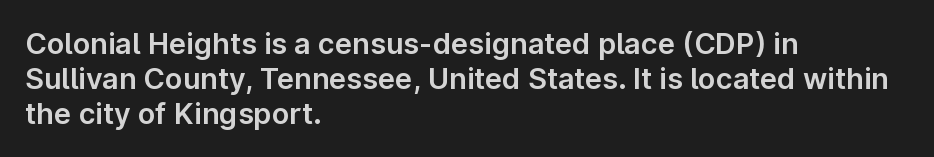
{"serif": "no", "italic": "no", "width": "normal", "stroke_contrast": "low", "x_height": "medium", "monospaced": "no", "underline": "no", "align": "left", "line_spacing_ratio": 1.21, "letter_spacing": "normal", "letter_spacing_em": 0.0, "glyph_px": 29}
